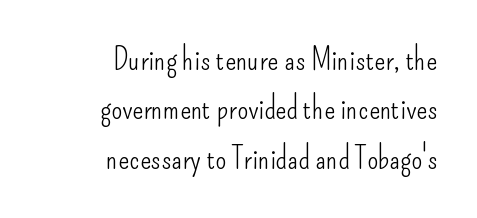
The image shows 32 px light, condensed sans-serif type, upright; set right-aligned, normal line spacing (1.54x), normal letter spacing, not underlined; low stroke contrast and a small x-height.
